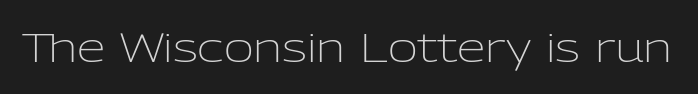
I'd call this a sans setting — the letters go barefoot. The zone under the glyphs is completely vacant. No chunkiness to these letters — they're not bold. The rendering uses natural spacing where letterforms have individual widths. You can tell it's not italic because the verticals are truly vertical. Tracking value appears to be zero — textbook default spacing.
